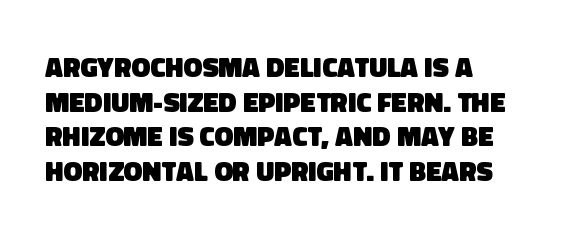
The image shows 28 px heavy sans-serif type; set left-aligned, line spacing 1.24x, normal letter spacing, not underlined; low stroke contrast and a large x-height.
